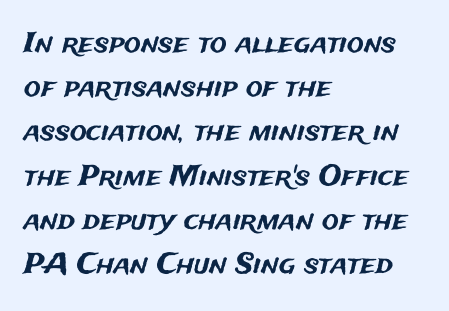
The lines sit at an ordinary, default distance from one another. Compared with a centered layout, this one pins lines to the left instead. Each letter keeps its own natural width here, so spacing adapts to shape.
